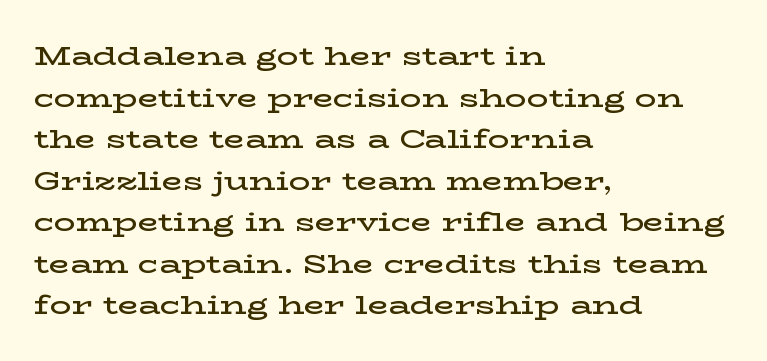
The image shows 27 px text type, upright; set left-aligned, normal line spacing (1.54x), normal letter spacing, not underlined.
